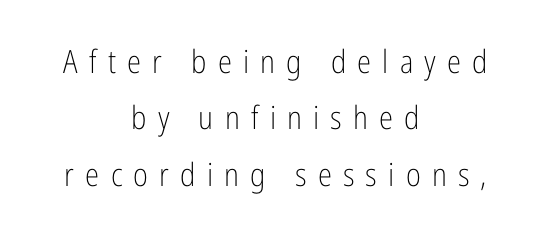
Q: Is the text bold? A: No.
Q: Is the text italic (slanted)? A: No, it is upright.
Q: Is the typeface a serif or a sans-serif typeface? A: Sans-serif.
Q: Is the text underlined? A: No.
Q: How is the paragraph aligned? A: Centered.
Q: Is the spacing between letters normal or unusually wide? A: Unusually wide.
Q: Width (condensed, normal, or wide)? A: Condensed.
Q: Stroke contrast? A: Low.
Q: x-height? A: Medium.
Q: Monospaced? A: No.
